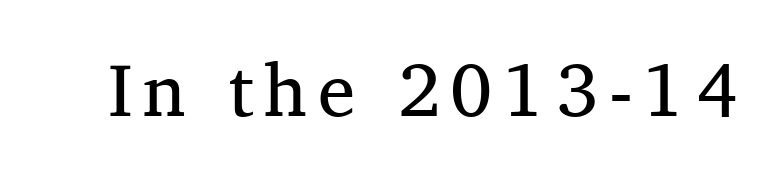
Q: Is the text bold? A: No.
Q: Is the text italic (slanted)? A: No, it is upright.
Q: Is the typeface a serif or a sans-serif typeface? A: Serif.
Q: Is the text underlined? A: No.
Q: Width (condensed, normal, or wide)? A: Normal.
Q: Stroke contrast? A: Medium.
Q: x-height? A: Medium.
Q: Monospaced? A: No.
